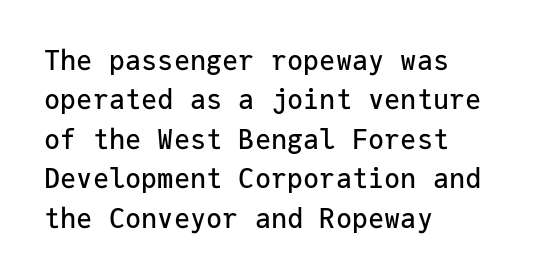
{"italic": "no", "underline": "no", "align": "left", "line_spacing": "normal", "line_spacing_ratio": 1.46, "letter_spacing": "normal", "letter_spacing_em": 0.0, "glyph_px": 27}
